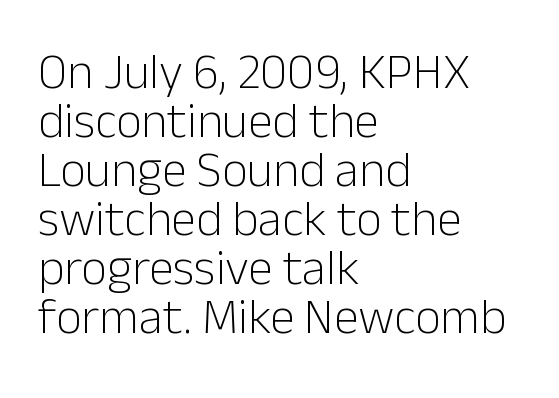
Q: Is the text bold? A: No.
Q: Is the text italic (slanted)? A: No, it is upright.
Q: Is the typeface a serif or a sans-serif typeface? A: Sans-serif.
Q: Is the text underlined? A: No.
Q: How is the paragraph aligned? A: Left-aligned.
Q: Is the spacing between letters normal or unusually wide? A: Normal.
Q: Is the spacing between lines tight, normal or loose? A: Tight.
Q: Width (condensed, normal, or wide)? A: Normal.
Q: Stroke contrast? A: Low.
Q: x-height? A: Medium.
Q: Monospaced? A: No.
